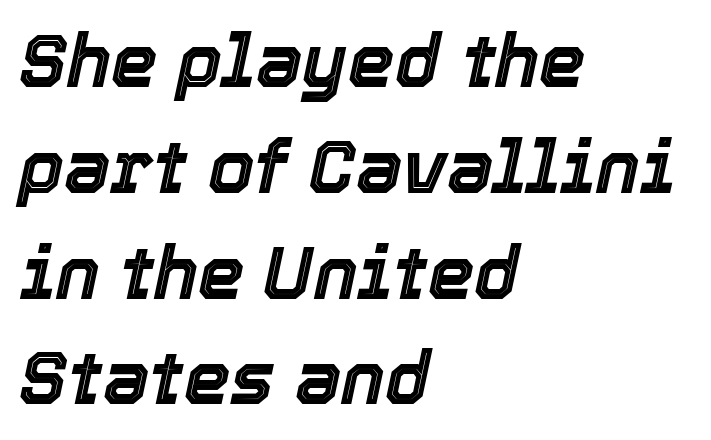
{"italic": "yes", "lean": "right", "slant_degrees": 12, "width": "normal", "x_height": "medium", "monospaced": "no", "underline": "no", "align": "left", "line_spacing": "normal", "line_spacing_ratio": 1.43, "letter_spacing": "normal", "letter_spacing_em": 0.0, "glyph_px": 74}
